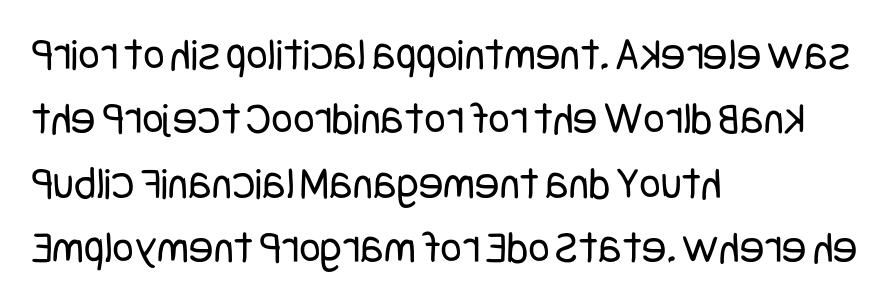
Every stem runs plumb, perpendicular to the baseline. Standard letterfit; no display-style spreading of the glyphs. Bare-footed words on every line. The passage shown is typeset with a sans-serif family.
